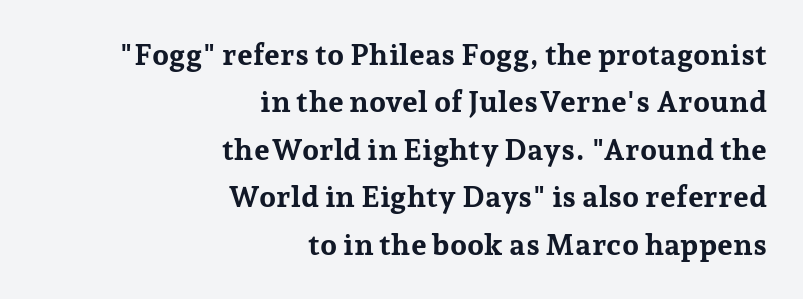
The image shows 30 px bold serif type, upright; set right-aligned, normal line spacing (1.58x), normal letter spacing, not underlined; low stroke contrast and a medium x-height.
